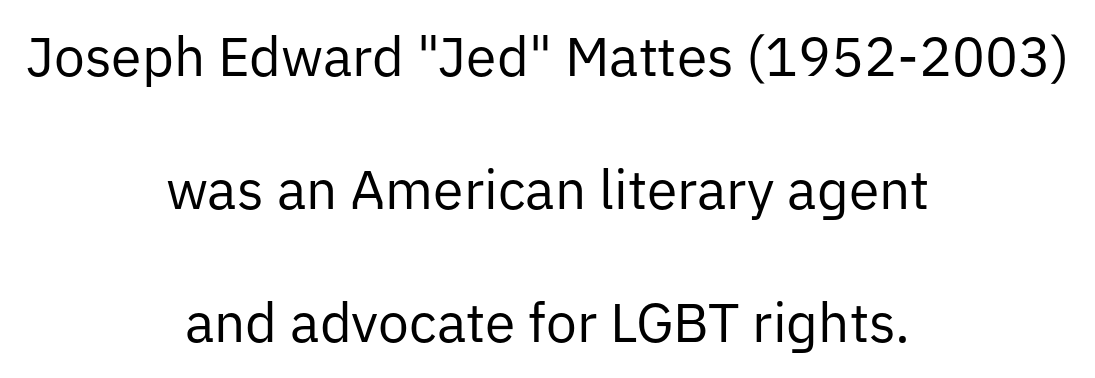
Whoever set this chose breathing room over compactness in the vertical rhythm. This rendering features lettering with no underline. Nothing heavy about these letters — not bold at all. Where is the straight margin? There isn't one; the lines are centered.
